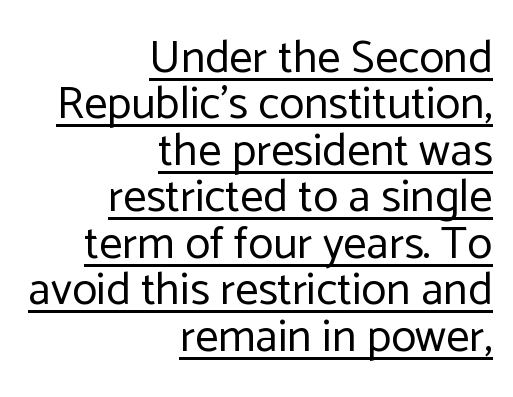
Q: Is the text bold? A: No.
Q: Is the text italic (slanted)? A: No, it is upright.
Q: Is the typeface a serif or a sans-serif typeface? A: Sans-serif.
Q: Is the text underlined? A: Yes.
Q: How is the paragraph aligned? A: Right-aligned.
Q: Is the spacing between letters normal or unusually wide? A: Normal.
Q: Is the spacing between lines tight, normal or loose? A: Tight.
Q: Width (condensed, normal, or wide)? A: Normal.
Q: Stroke contrast? A: Low.
Q: x-height? A: Medium.
Q: Monospaced? A: No.
